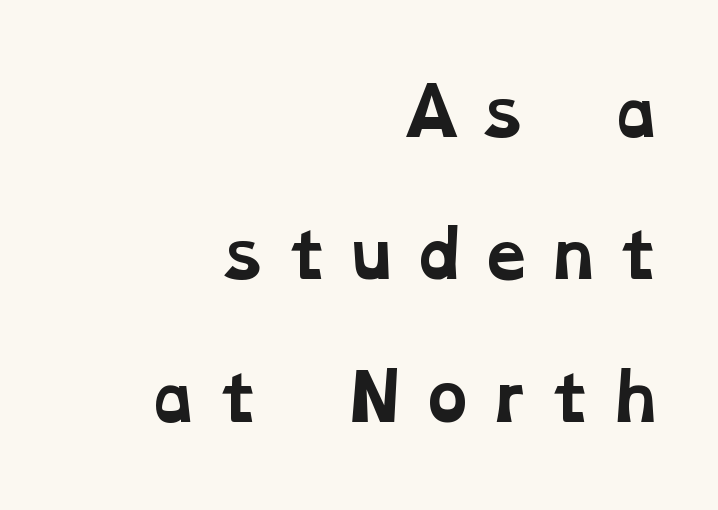
{"serif": "yes", "bold": "yes", "weight": "bold", "width": "wide", "stroke_contrast": "low", "x_height": "medium", "monospaced": "no", "underline": "no", "align": "right", "line_spacing": "loose", "line_spacing_ratio": 2.26, "letter_spacing": "wide", "letter_spacing_em": 0.2, "glyph_px": 63}
